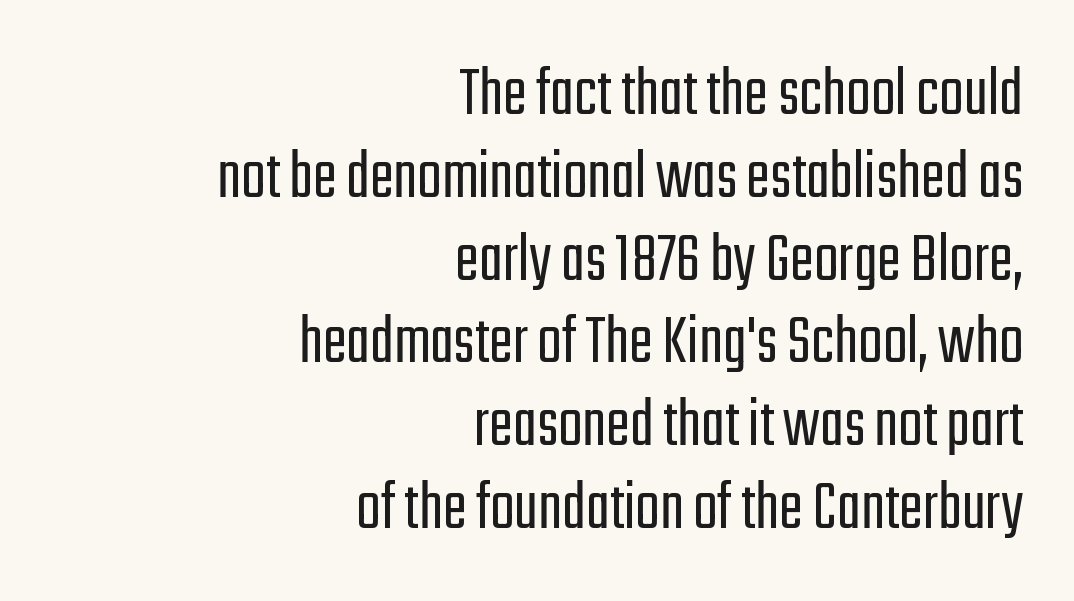
{"serif": "no", "italic": "no", "bold": "no", "weight": "light", "width": "condensed", "stroke_contrast": "low", "x_height": "medium", "monospaced": "no", "underline": "no", "align": "right", "line_spacing": "tight", "line_spacing_ratio": 1.15, "letter_spacing": "normal", "letter_spacing_em": 0.0, "glyph_px": 72}
